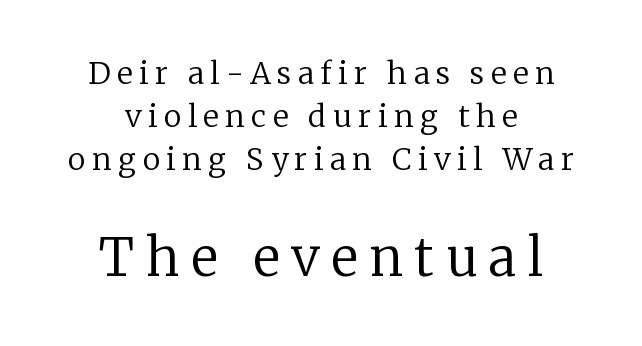
Honestly, the letter spacing is so wide it's the main thing you notice. The face used here is proportionally spaced, like ordinary book or web type. Size hierarchy here favors the trailing block over the leading one. If you drew a line through each stem, it would be perfectly vertical. Leftover space on each line is divided equally before and after the words.
